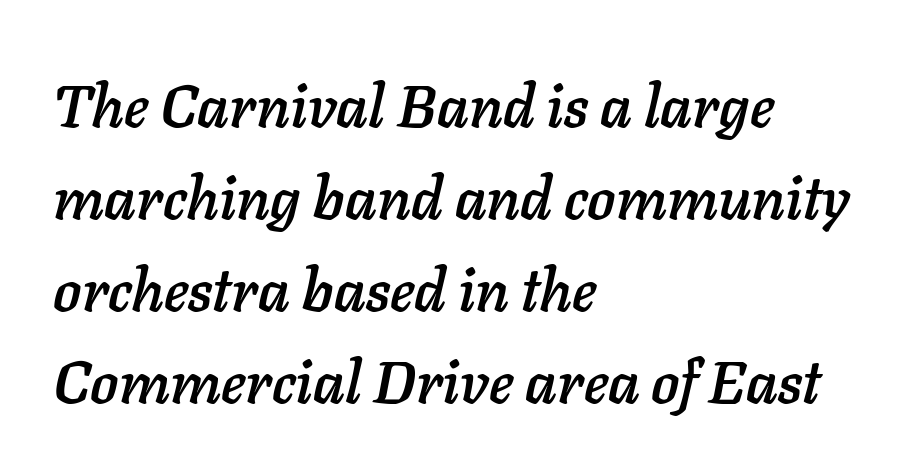
Q: Is the text italic (slanted)? A: Yes, it leans right by about 11 degrees.
Q: Is the text underlined? A: No.
Q: How is the paragraph aligned? A: Left-aligned.
Q: Is the spacing between letters normal or unusually wide? A: Normal.
Q: Is the spacing between lines tight, normal or loose? A: Normal.
Q: Width (condensed, normal, or wide)? A: Normal.
Q: Stroke contrast? A: Low.
Q: x-height? A: Medium.
Q: Monospaced? A: No.
